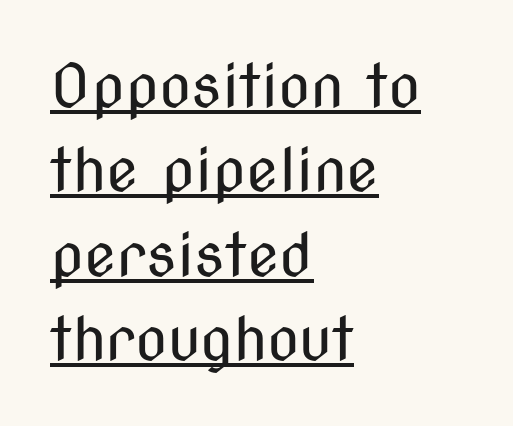
Q: Is the text bold? A: No.
Q: Is the text italic (slanted)? A: No, it is upright.
Q: Is the typeface a serif or a sans-serif typeface? A: Sans-serif.
Q: Is the text underlined? A: Yes.
Q: How is the paragraph aligned? A: Left-aligned.
Q: Is the spacing between letters normal or unusually wide? A: Normal.
Q: Is the spacing between lines tight, normal or loose? A: Normal.
Q: Width (condensed, normal, or wide)? A: Condensed.
Q: Stroke contrast? A: Medium.
Q: x-height? A: Medium.
Q: Monospaced? A: No.
